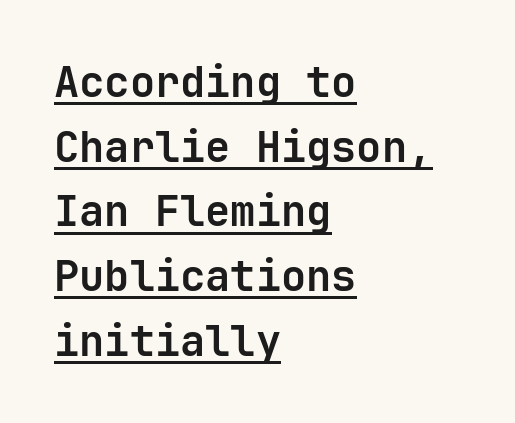
{"serif": "no", "italic": "no", "bold": "yes", "weight": "bold", "width": "normal", "stroke_contrast": "low", "x_height": "medium", "monospaced": "yes", "underline": "yes", "align": "left", "line_spacing": "normal", "line_spacing_ratio": 1.54, "letter_spacing": "normal", "letter_spacing_em": 0.0, "glyph_px": 42}
